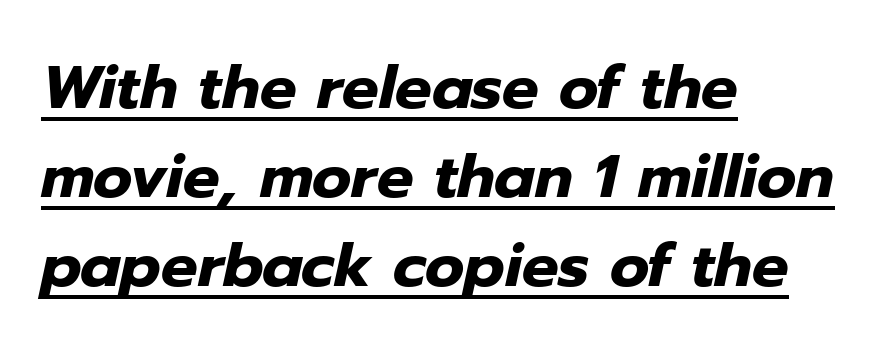
{"italic": "yes", "lean": "right", "slant_degrees": 12, "bold": "yes", "weight": "heavy", "width": "normal", "stroke_contrast": "low", "x_height": "medium", "monospaced": "no", "underline": "yes", "align": "left", "line_spacing": "normal", "line_spacing_ratio": 1.46, "letter_spacing": "normal", "letter_spacing_em": 0.0, "glyph_px": 61}
